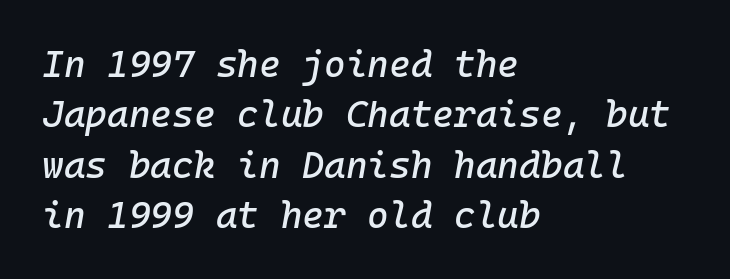
Here the glyphs are tracked normally, forming tight word shapes. An italicized treatment has been applied to the whole sample. Think of a typewriter: that constant character pitch is what you see here. A typesetter would call this leading conventional body-copy spacing. The ragged edge is on the right, which tells us the setting is flush left. Anything drawn beneath the words? Only blank space.
